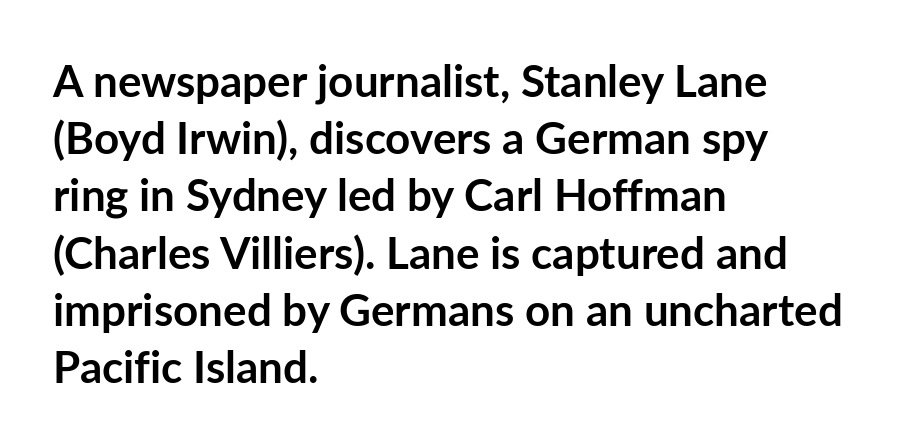
Spacing verdict: proportional, widths tailored to each character. Inter-character spacing is left at the font's built-in metrics. The text was rendered using a sans face with plain stroke endings. Words float on clear page, feet unadorned. The specimen reads as upright at a glance.
